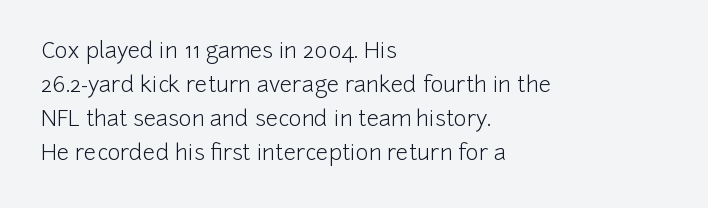
The image shows 22 px text type, upright; set left-aligned, normal line spacing (1.55x), normal letter spacing, not underlined.
